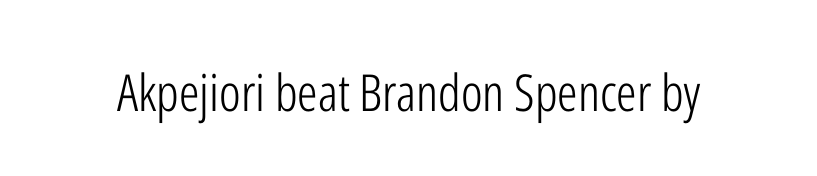
Q: Is the text bold? A: No.
Q: Is the text italic (slanted)? A: No, it is upright.
Q: Is the typeface a serif or a sans-serif typeface? A: Sans-serif.
Q: Is the text underlined? A: No.
Q: Is the spacing between letters normal or unusually wide? A: Normal.
Q: Width (condensed, normal, or wide)? A: Condensed.
Q: Stroke contrast? A: Low.
Q: x-height? A: Medium.
Q: Monospaced? A: No.
